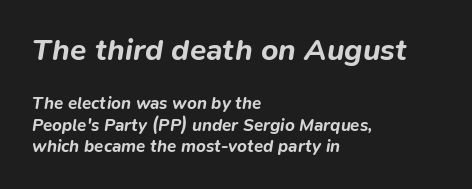
The vertical gap from one line to the next is medium. Inter-character spacing is left at the font's built-in metrics. In CSS terms this would be text-align: left. The text carries the slant typical of an italic or oblique font.
